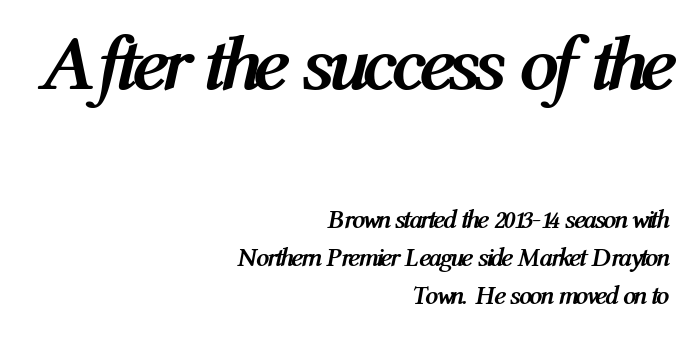
{"italic": "yes", "lean": "right", "slant_degrees": 12, "bold": "yes", "weight": "semibold", "width": "condensed", "stroke_contrast": "medium", "x_height": "medium", "monospaced": "no", "underline": "no", "align": "right", "line_spacing": "normal", "line_spacing_ratio": 1.46, "letter_spacing": "normal", "letter_spacing_em": 0.0, "larger_block": "first", "size_ratio": 3.0, "glyph_px": 78}
